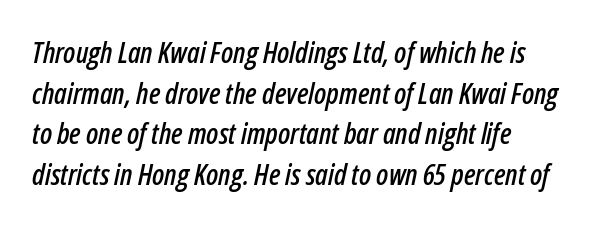
The typesetter chose a ragged-right arrangement here. Tracking here is standard; glyphs follow each other at the usual distance. Has an underline been added? It has not. Students, observe: this is what conventionally led text looks like. Note the varied advance widths — an 'i' is clearly narrower than an 'm'. The glyphs look as if they've been sheared to an angle.
